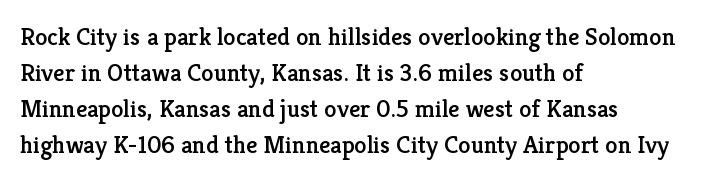
The image shows 25 px text type, upright; set left-aligned, normal line spacing (1.44x), normal letter spacing, not underlined.
